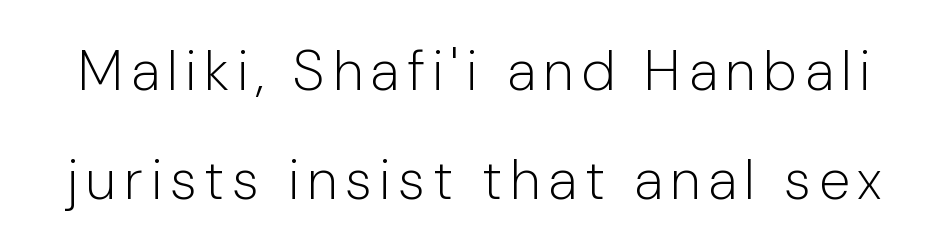
Serif or sans? Sans — the stroke terminals are bare. The lettering holds an erect, upright posture throughout. Is the type heavy? It reads as light-to-regular instead. You could not count columns in this text — the font is proportionally spaced. Regarding leading, the lines here are spaced well apart. This rendering features lettering with no underline.
